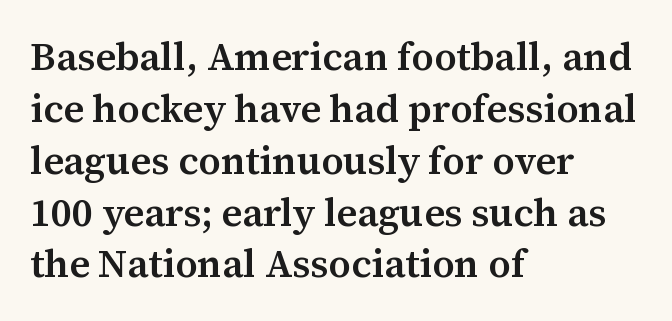
The image shows 39 px semibold serif type, upright; set left-aligned, normal line spacing (1.33x), normal letter spacing, not underlined; medium stroke contrast and a medium x-height.
